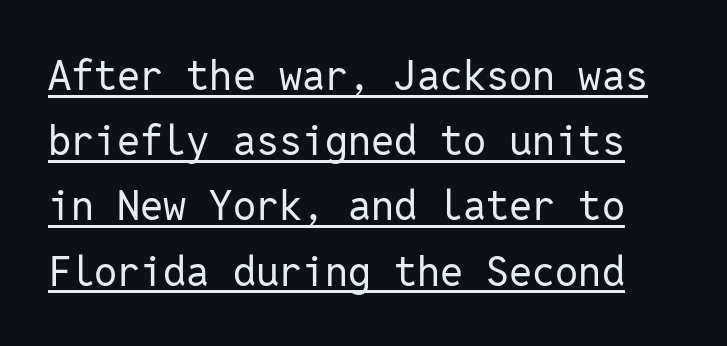
The image shows 41 px regular-weight sans-serif type, upright, monospaced; set normal line spacing (1.59x), normal letter spacing, underlined; low stroke contrast and a medium x-height.
